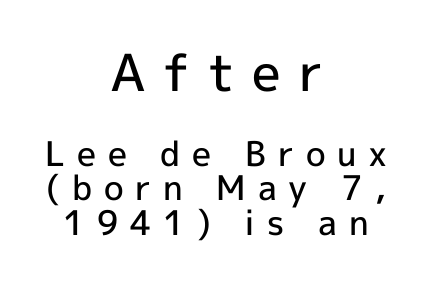
Designer's note — italics off, roman on. Check under the words: just untouched page. A typesetter would call this leading minimal, almost set solid. Does the weight exceed regular? Yes, but only to semibold. These two chunks differ in scale, with the top chunk taking the larger measure. Typeset on center — no edge is straight.
